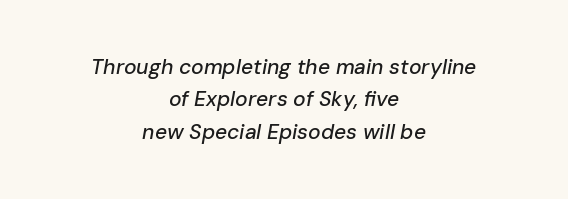
{"italic": "yes", "lean": "right", "slant_degrees": 10, "underline": "no", "align": "center", "line_spacing": "normal", "line_spacing_ratio": 1.54, "letter_spacing": "normal", "letter_spacing_em": 0.0, "glyph_px": 21}
